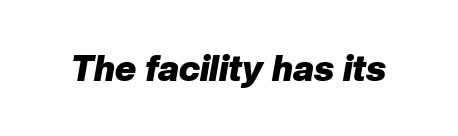
Each word holds together tightly as a unit, with standard inter-letter gaps. Designer's note — italics engaged. Is the type bold? Yes — the strokes are clearly thick and heavy. Plain, unruled lines of type. Looks like regular typesetting: each glyph gets only the width it needs.
